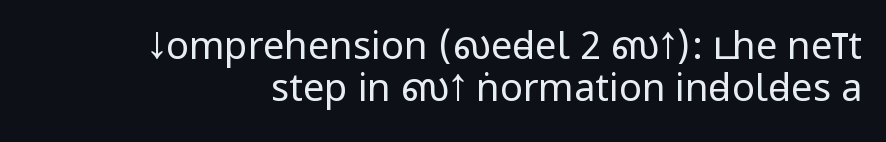
{"serif": "no", "italic": "no", "bold": "no", "weight": "regular", "width": "condensed", "stroke_contrast": "low", "x_height": "large", "monospaced": "no", "underline": "no", "line_spacing": "tight", "line_spacing_ratio": 1.11, "letter_spacing": "normal", "letter_spacing_em": 0.0, "glyph_px": 38}
